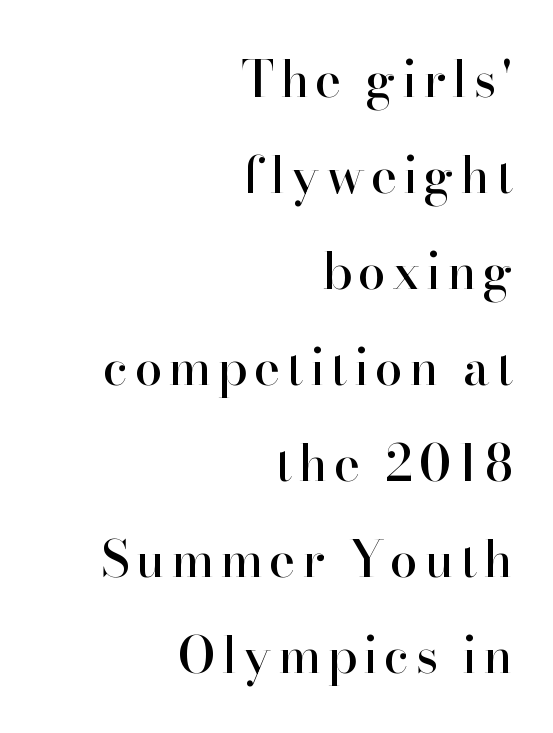
No word sits above an underline. Check where the strokes stop: tiny serifs finish them off. If you drew a line through each stem, it would be perfectly vertical. Casual observation: everything's shoved over to the right.
